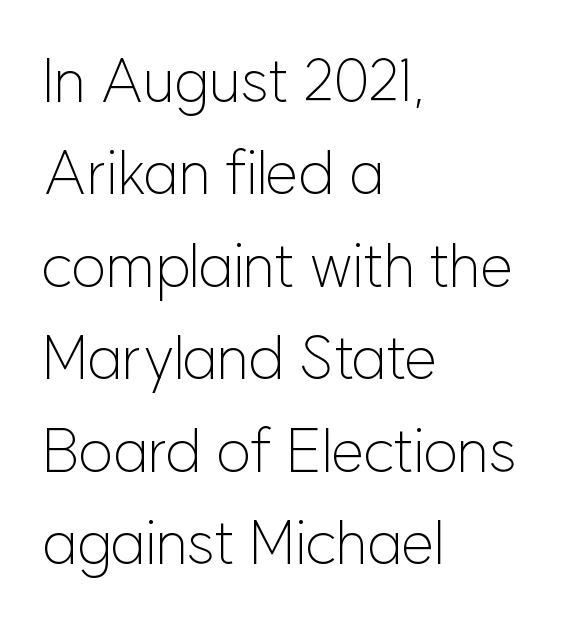
Q: Is the text bold? A: No.
Q: Is the text italic (slanted)? A: No, it is upright.
Q: Is the typeface a serif or a sans-serif typeface? A: Sans-serif.
Q: Is the text underlined? A: No.
Q: How is the paragraph aligned? A: Left-aligned.
Q: Is the spacing between letters normal or unusually wide? A: Normal.
Q: Is the spacing between lines tight, normal or loose? A: Normal.
Q: Width (condensed, normal, or wide)? A: Normal.
Q: Stroke contrast? A: Low.
Q: x-height? A: Medium.
Q: Monospaced? A: No.
